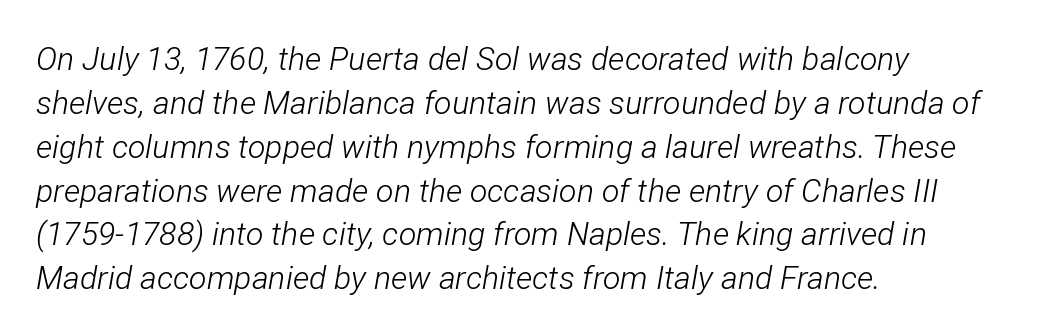
{"italic": "yes", "lean": "right", "slant_degrees": 12, "bold": "no", "weight": "light", "width": "condensed", "stroke_contrast": "low", "x_height": "medium", "monospaced": "no", "underline": "no", "align": "left", "line_spacing": "normal", "line_spacing_ratio": 1.37, "letter_spacing": "normal", "letter_spacing_em": 0.0, "glyph_px": 32}
